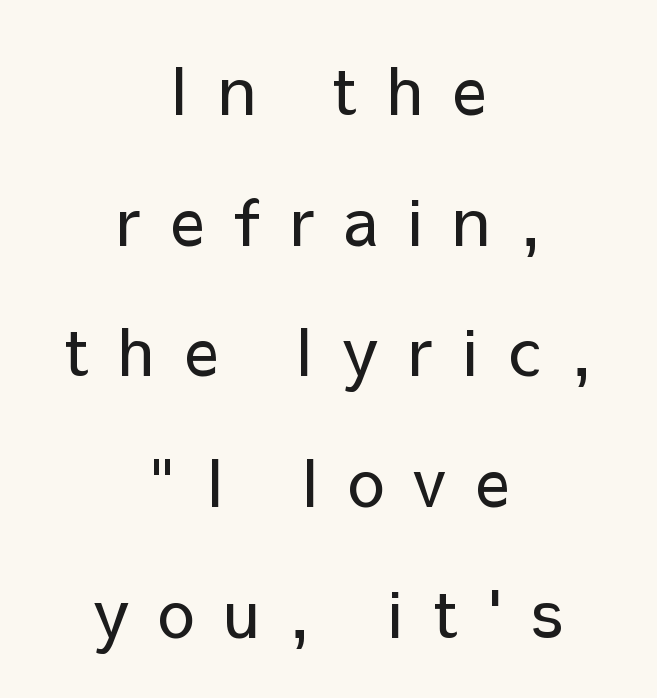
The image shows 65 px regular-weight sans-serif type, upright; set centered, loose line spacing (2.01x), unusually wide letter spacing (+0.45 em), not underlined; low stroke contrast and a medium x-height.
